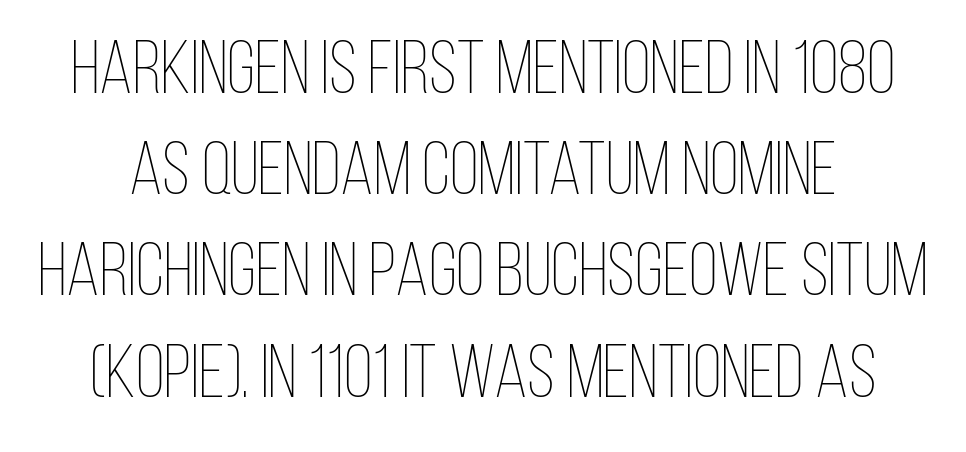
{"italic": "no", "bold": "no", "weight": "thin", "width": "condensed", "stroke_contrast": "low", "x_height": "large", "monospaced": "no", "underline": "no", "line_spacing": "normal", "line_spacing_ratio": 1.35, "letter_spacing": "normal", "letter_spacing_em": 0.0, "glyph_px": 75}
